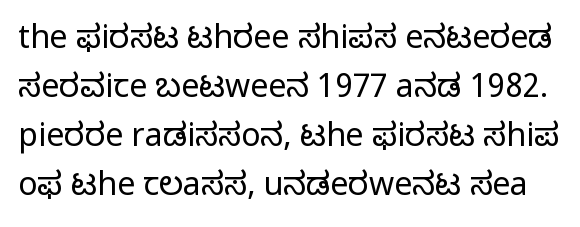
Q: Is the text bold? A: No.
Q: Is the text italic (slanted)? A: No, it is upright.
Q: Is the typeface a serif or a sans-serif typeface? A: Sans-serif.
Q: Is the text underlined? A: No.
Q: Is the spacing between letters normal or unusually wide? A: Normal.
Q: Is the spacing between lines tight, normal or loose? A: Normal.
Q: Width (condensed, normal, or wide)? A: Normal.
Q: Stroke contrast? A: Low.
Q: x-height? A: Medium.
Q: Monospaced? A: No.
